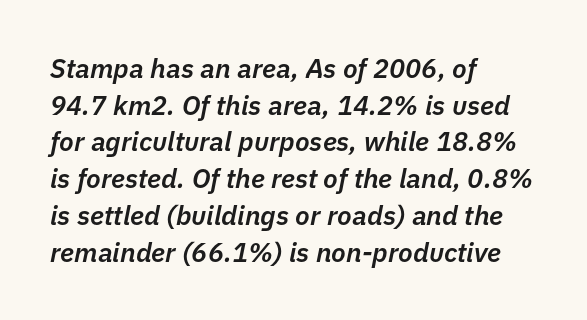
Yep, that's italic — everything's leaning. Casual observation: everything's shoved over to the left. Every letter is mildly thick-stroked: semibold rather than bold. This sample uses plain, unmodified letter spacing. Clear beneath every line of the passage.
